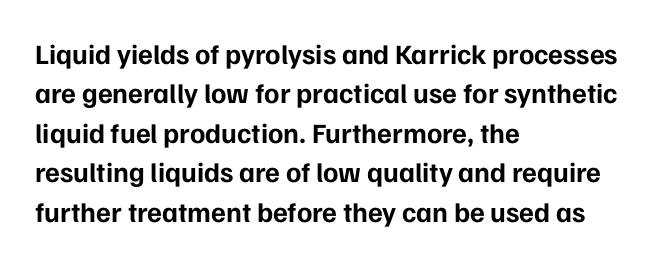
Q: Is the text bold? A: Yes.
Q: Is the text italic (slanted)? A: No, it is upright.
Q: Is the typeface a serif or a sans-serif typeface? A: Sans-serif.
Q: Is the text underlined? A: No.
Q: How is the paragraph aligned? A: Left-aligned.
Q: Is the spacing between letters normal or unusually wide? A: Normal.
Q: Is the spacing between lines tight, normal or loose? A: Normal.
Q: Width (condensed, normal, or wide)? A: Normal.
Q: Stroke contrast? A: Low.
Q: x-height? A: Medium.
Q: Monospaced? A: No.
